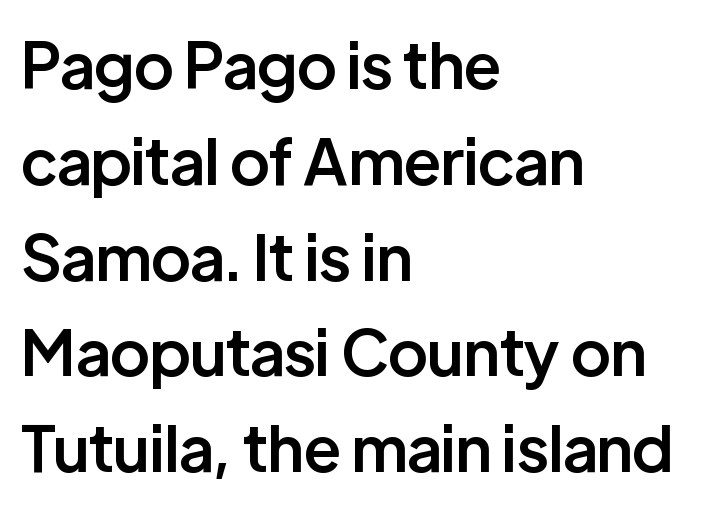
{"serif": "no", "italic": "no", "bold": "semi", "weight": "semibold", "width": "normal", "stroke_contrast": "low", "x_height": "medium", "monospaced": "no", "underline": "no", "align": "left", "line_spacing": "normal", "line_spacing_ratio": 1.52, "letter_spacing": "normal", "letter_spacing_em": 0.0, "glyph_px": 63}
